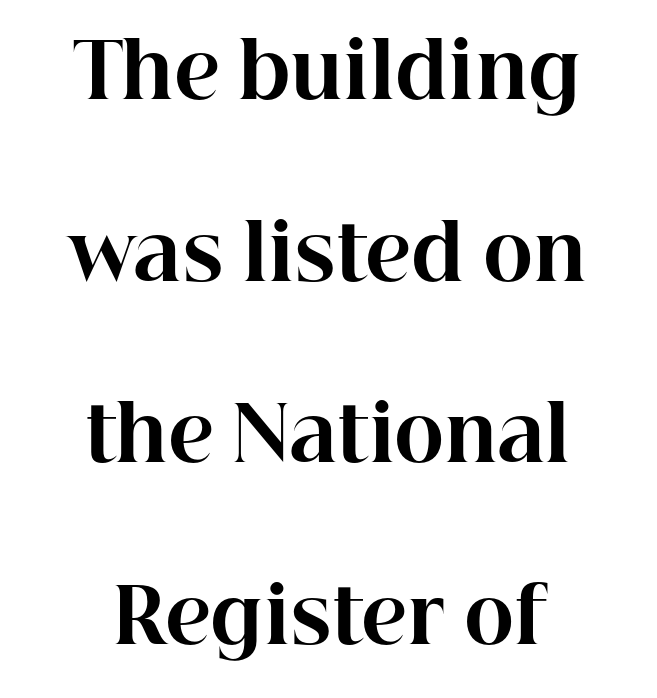
{"serif": "yes", "italic": "no", "bold": "yes", "weight": "bold", "width": "normal", "stroke_contrast": "high", "x_height": "medium", "monospaced": "no", "underline": "no", "align": "center", "line_spacing": "loose", "line_spacing_ratio": 2.39, "letter_spacing": "normal", "letter_spacing_em": 0.0, "glyph_px": 76}
